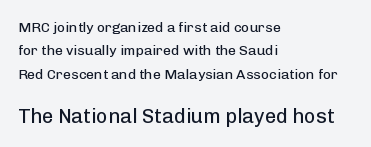
The image shows 20 px text type, upright; set left-aligned, normal line spacing (1.67x), normal letter spacing, not underlined; the second (bottom) block is 1.43x larger.
